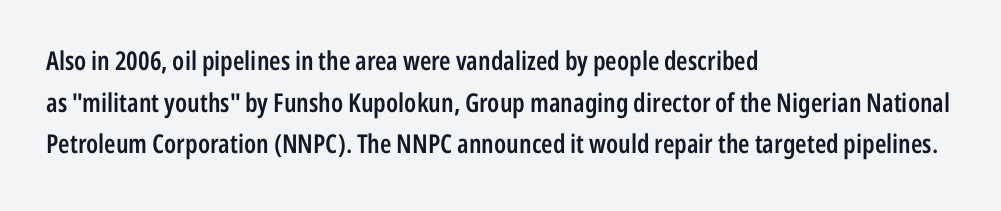
{"italic": "no", "bold": "semi", "underline": "no", "align": "left", "line_spacing": "normal", "line_spacing_ratio": 1.6, "letter_spacing": "normal", "letter_spacing_em": 0.0, "glyph_px": 26}
